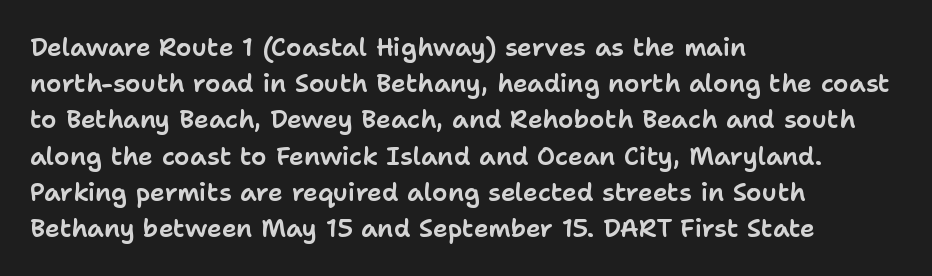
{"italic": "no", "underline": "no", "align": "left", "line_spacing": "normal", "line_spacing_ratio": 1.45, "letter_spacing": "normal", "letter_spacing_em": 0.0, "glyph_px": 25}
